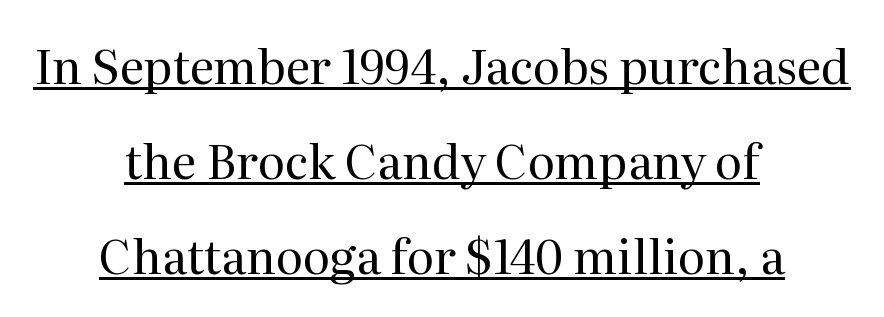
{"serif": "yes", "italic": "no", "bold": "no", "weight": "regular", "width": "normal", "stroke_contrast": "medium", "x_height": "medium", "monospaced": "no", "underline": "yes", "align": "center", "line_spacing": "loose", "line_spacing_ratio": 2.02, "letter_spacing": "normal", "letter_spacing_em": 0.0, "glyph_px": 47}
